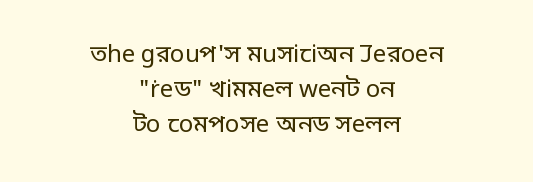
{"italic": "no", "bold": "no", "underline": "no", "align": "center", "line_spacing": "normal", "line_spacing_ratio": 1.46, "letter_spacing": "normal", "letter_spacing_em": 0.0, "glyph_px": 24}
